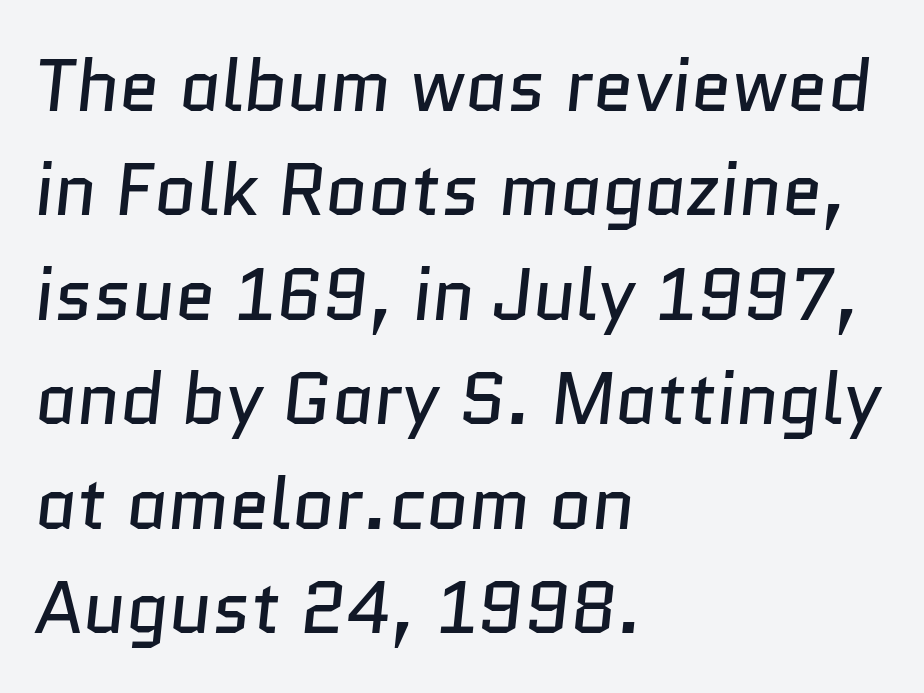
Q: Is the text bold? A: No.
Q: Is the typeface a serif or a sans-serif typeface? A: Sans-serif.
Q: Is the text underlined? A: No.
Q: How is the paragraph aligned? A: Left-aligned.
Q: Is the spacing between letters normal or unusually wide? A: Normal.
Q: Is the spacing between lines tight, normal or loose? A: Normal.
Q: Width (condensed, normal, or wide)? A: Normal.
Q: Stroke contrast? A: Low.
Q: x-height? A: Medium.
Q: Monospaced? A: No.
